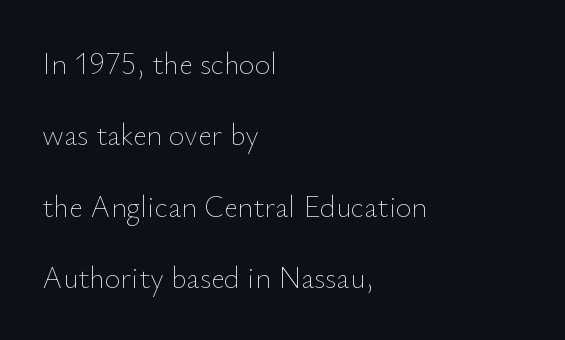
Q: Is the text bold? A: No.
Q: Is the text italic (slanted)? A: No, it is upright.
Q: Is the text underlined? A: No.
Q: How is the paragraph aligned? A: Left-aligned.
Q: Is the spacing between letters normal or unusually wide? A: Normal.
Q: Is the spacing between lines tight, normal or loose? A: Loose.
Q: Width (condensed, normal, or wide)? A: Normal.
Q: Stroke contrast? A: Low.
Q: x-height? A: Small.
Q: Monospaced? A: No.
